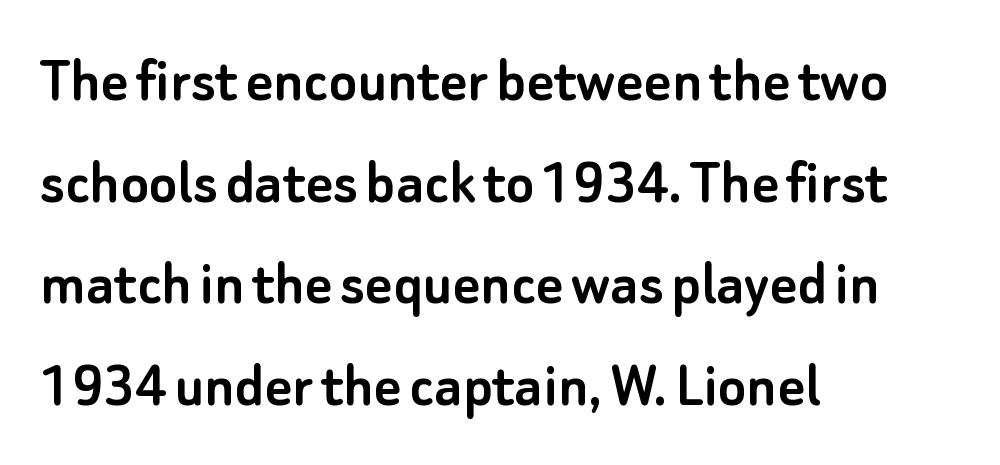
{"serif": "no", "italic": "no", "width": "normal", "stroke_contrast": "low", "x_height": "small", "monospaced": "no", "underline": "no", "align": "left", "line_spacing": "normal", "line_spacing_ratio": 1.54, "letter_spacing": "normal", "letter_spacing_em": 0.0, "glyph_px": 66}
